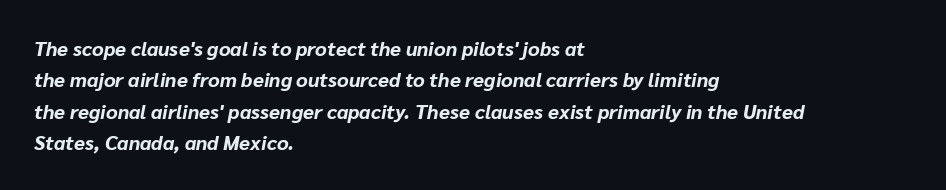
Q: Is the text bold? A: Yes.
Q: Is the text italic (slanted)? A: Yes, it leans right by about 10 degrees.
Q: Is the text underlined? A: No.
Q: How is the paragraph aligned? A: Left-aligned.
Q: Is the spacing between letters normal or unusually wide? A: Normal.
Q: Is the spacing between lines tight, normal or loose? A: Normal.
